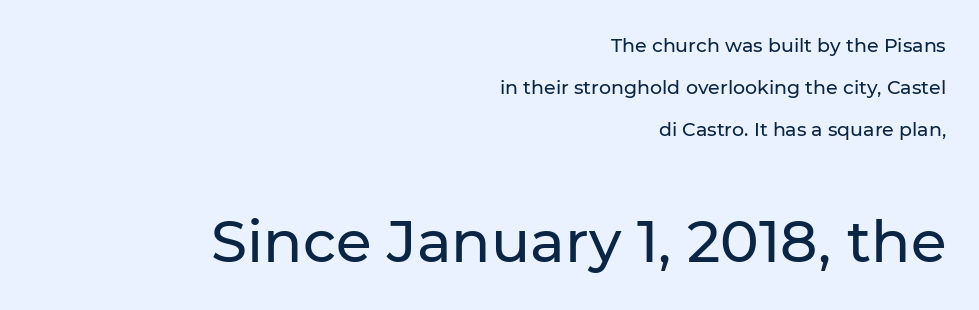
{"serif": "no", "italic": "no", "width": "normal", "stroke_contrast": "low", "x_height": "medium", "monospaced": "no", "underline": "no", "align": "right", "line_spacing": "loose", "line_spacing_ratio": 2.2, "letter_spacing": "normal", "letter_spacing_em": 0.0, "larger_block": "second", "size_ratio": 3.05, "glyph_px": 58}
